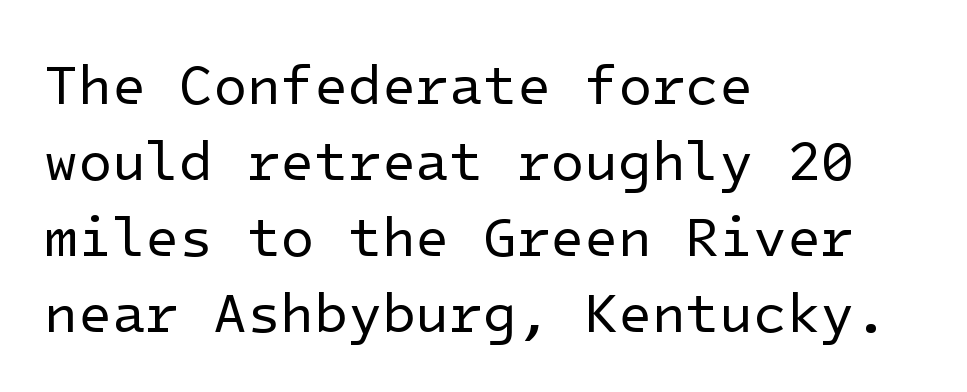
The image shows 55 px regular-weight sans-serif type, upright; set left-aligned, normal line spacing (1.38x), normal letter spacing, not underlined; low stroke contrast and a medium x-height.
